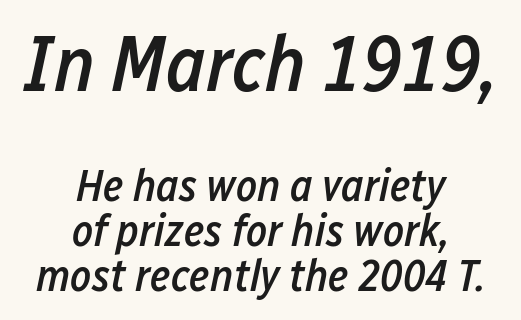
Typesetter's note: demi weight, one step under bold. The passage shown leans; its letterforms are oblique. These two chunks differ in scale, with the top chunk taking the larger measure. The type is set solid horizontally, with unmodified tracking.
